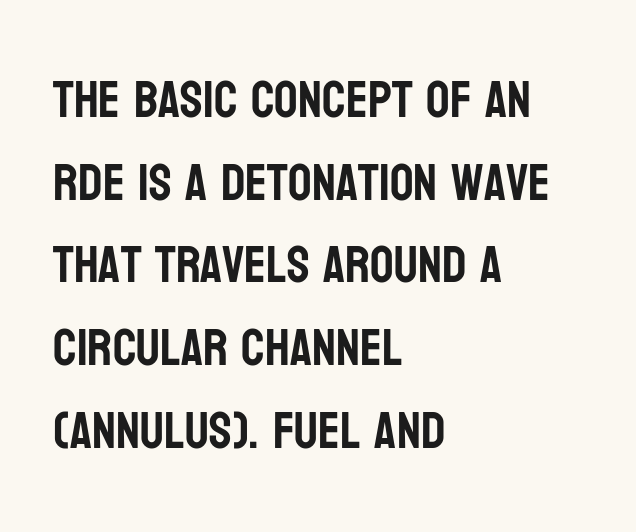
{"serif": "no", "italic": "no", "width": "condensed", "stroke_contrast": "low", "x_height": "large", "monospaced": "no", "underline": "no", "align": "left", "line_spacing": "normal", "line_spacing_ratio": 1.59, "letter_spacing": "normal", "letter_spacing_em": 0.0, "glyph_px": 52}
